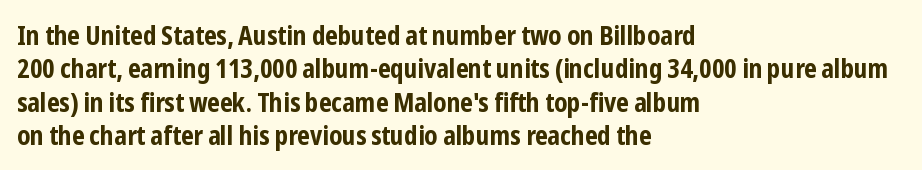
{"italic": "no", "bold": "yes", "underline": "no", "align": "left", "line_spacing": "normal", "line_spacing_ratio": 1.28, "letter_spacing": "normal", "letter_spacing_em": 0.0, "glyph_px": 26}
